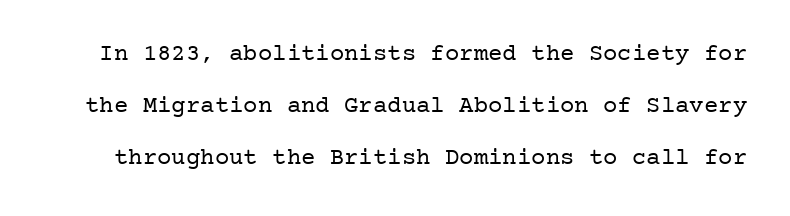
Q: Is the text bold? A: No.
Q: Is the text italic (slanted)? A: No, it is upright.
Q: Is the text underlined? A: No.
Q: Is the spacing between letters normal or unusually wide? A: Normal.
Q: Is the spacing between lines tight, normal or loose? A: Loose.
